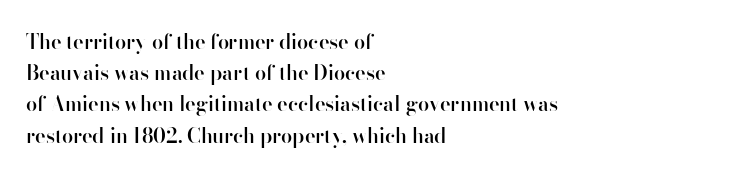
The image shows 20 px text type, upright; set left-aligned, normal line spacing (1.56x), normal letter spacing, not underlined.
